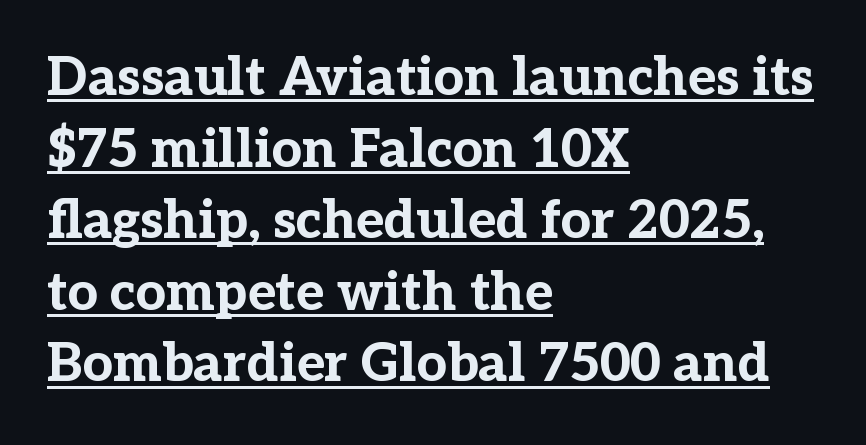
{"serif": "yes", "italic": "no", "bold": "yes", "weight": "bold", "width": "normal", "stroke_contrast": "low", "x_height": "medium", "monospaced": "no", "underline": "yes", "align": "left", "line_spacing": "normal", "line_spacing_ratio": 1.35, "letter_spacing": "normal", "letter_spacing_em": 0.0, "glyph_px": 53}
